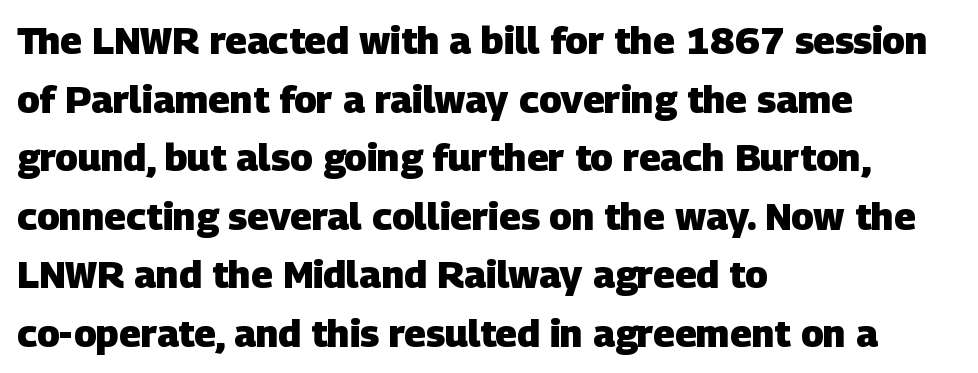
{"serif": "no", "bold": "yes", "weight": "heavy", "width": "normal", "stroke_contrast": "low", "x_height": "large", "monospaced": "no", "underline": "no", "align": "left", "line_spacing": "normal", "line_spacing_ratio": 1.54, "letter_spacing": "normal", "letter_spacing_em": 0.0, "glyph_px": 38}
